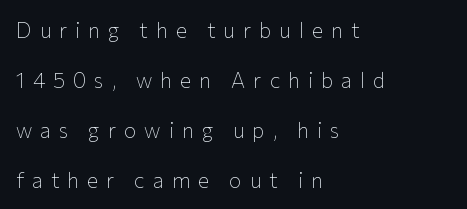
Q: Is the text bold? A: No.
Q: Is the text italic (slanted)? A: No, it is upright.
Q: Is the text underlined? A: No.
Q: How is the paragraph aligned? A: Left-aligned.
Q: Is the spacing between letters normal or unusually wide? A: Unusually wide.
Q: Is the spacing between lines tight, normal or loose? A: Loose.
